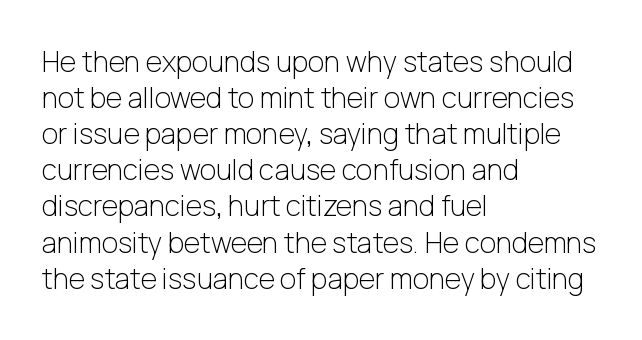
The image shows 28 px light sans-serif type, upright; set left-aligned, normal line spacing (1.29x), normal letter spacing, not underlined; low stroke contrast and a medium x-height.
